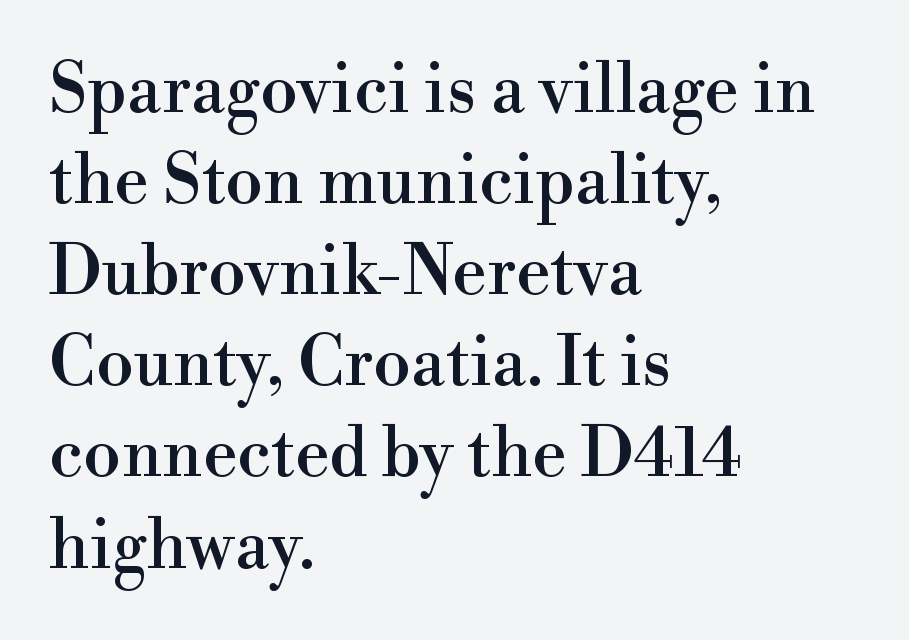
{"serif": "yes", "italic": "no", "width": "normal", "x_height": "small", "monospaced": "no", "underline": "no", "align": "left", "line_spacing": "normal", "line_spacing_ratio": 1.34, "letter_spacing": "normal", "letter_spacing_em": 0.0, "glyph_px": 68}
